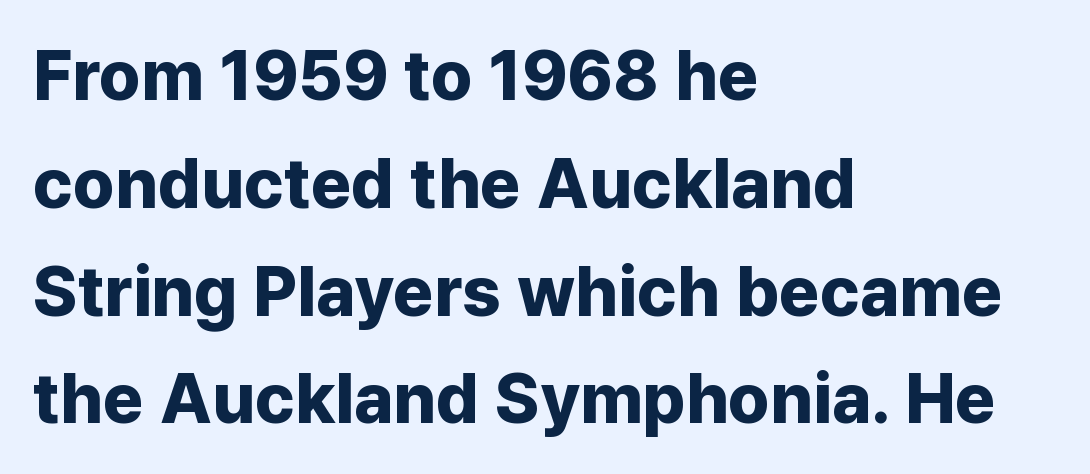
{"serif": "no", "italic": "no", "bold": "yes", "weight": "bold", "width": "normal", "stroke_contrast": "low", "x_height": "medium", "monospaced": "no", "underline": "no", "align": "left", "line_spacing": "normal", "line_spacing_ratio": 1.54, "letter_spacing": "normal", "letter_spacing_em": 0.0, "glyph_px": 70}
